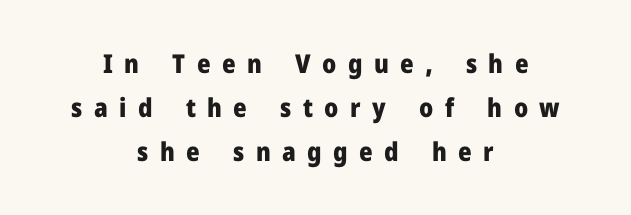
{"italic": "no", "bold": "yes", "underline": "no", "align": "center", "line_spacing": "normal", "line_spacing_ratio": 1.69, "letter_spacing": "wide", "letter_spacing_em": 0.44, "glyph_px": 26}
